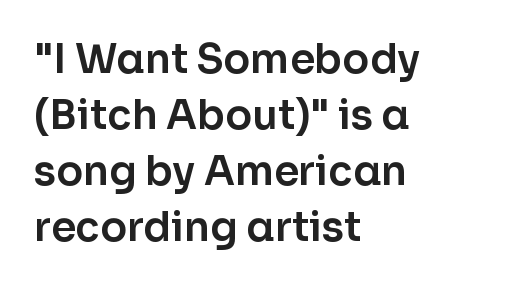
The image shows 40 px sans-serif type, upright; set left-aligned, normal line spacing (1.4x), normal letter spacing, not underlined; low stroke contrast and a medium x-height.
